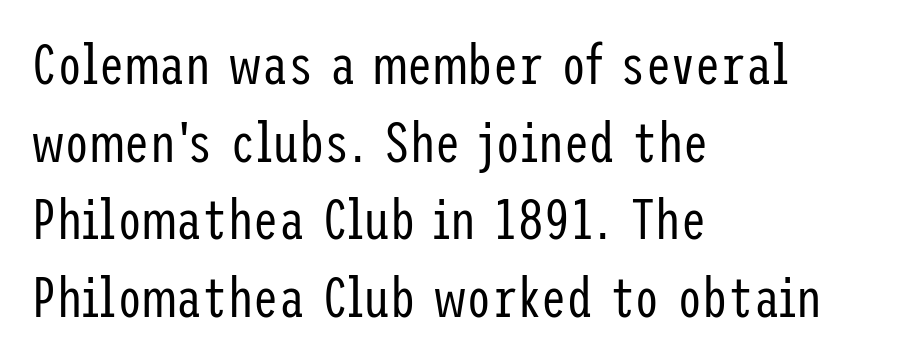
The typeface chosen for these lines omits serifs. These lines sit exactly where default settings would place them. Compared with a typical body face, this is equally light or lighter still. You can tell it's not italic because the verticals are truly vertical. The space directly below the letters is spotless. The ragged edge is on the right, which tells us the setting is flush left.
